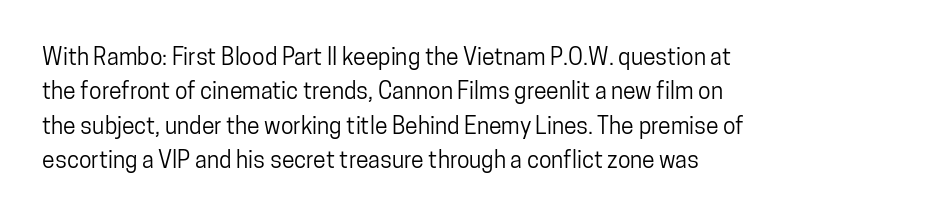
{"italic": "no", "underline": "no", "align": "left", "line_spacing": "normal", "line_spacing_ratio": 1.5, "letter_spacing": "normal", "letter_spacing_em": 0.0, "glyph_px": 23}
